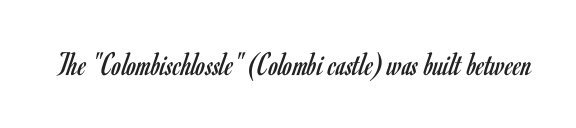
Q: Is the text bold? A: No.
Q: Is the text italic (slanted)? A: Yes.
Q: Is the typeface a serif or a sans-serif typeface? A: Sans-serif.
Q: Is the text underlined? A: No.
Q: Is the spacing between letters normal or unusually wide? A: Normal.
Q: Width (condensed, normal, or wide)? A: Condensed.
Q: Stroke contrast? A: Low.
Q: x-height? A: Small.
Q: Monospaced? A: No.
